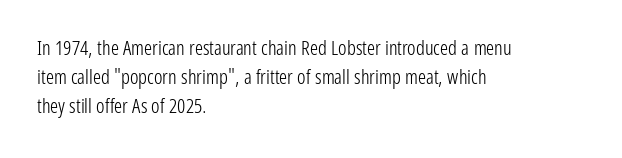
Q: Is the text bold? A: No.
Q: Is the text italic (slanted)? A: No, it is upright.
Q: Is the text underlined? A: No.
Q: How is the paragraph aligned? A: Left-aligned.
Q: Is the spacing between letters normal or unusually wide? A: Normal.
Q: Is the spacing between lines tight, normal or loose? A: Normal.
